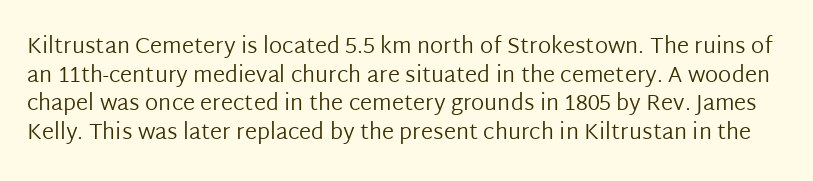
{"italic": "no", "bold": "no", "underline": "no", "line_spacing": "normal", "line_spacing_ratio": 1.3, "letter_spacing": "normal", "letter_spacing_em": 0.0, "glyph_px": 22}
